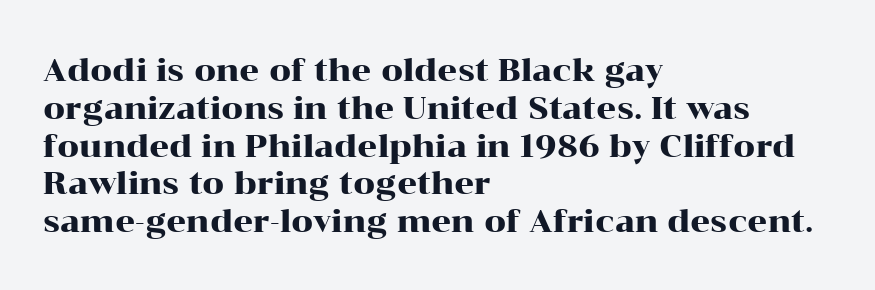
Q: Is the text italic (slanted)? A: No, it is upright.
Q: Is the typeface a serif or a sans-serif typeface? A: Serif.
Q: Is the text underlined? A: No.
Q: How is the paragraph aligned? A: Left-aligned.
Q: Is the spacing between letters normal or unusually wide? A: Normal.
Q: Width (condensed, normal, or wide)? A: Wide.
Q: Stroke contrast? A: High.
Q: x-height? A: Medium.
Q: Monospaced? A: No.
